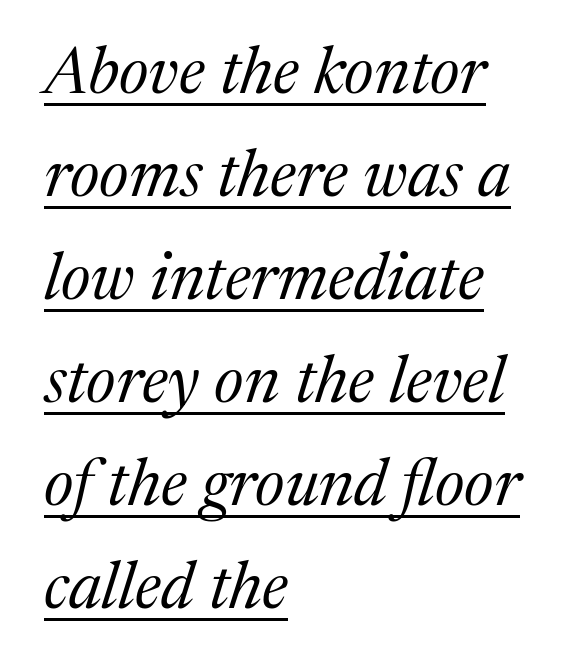
Q: Is the text bold? A: No.
Q: Is the text italic (slanted)? A: Yes, it leans right by about 17 degrees.
Q: Is the typeface a serif or a sans-serif typeface? A: Serif.
Q: Is the text underlined? A: Yes.
Q: How is the paragraph aligned? A: Left-aligned.
Q: Is the spacing between letters normal or unusually wide? A: Normal.
Q: Is the spacing between lines tight, normal or loose? A: Normal.
Q: Width (condensed, normal, or wide)? A: Normal.
Q: Stroke contrast? A: Medium.
Q: x-height? A: Medium.
Q: Monospaced? A: No.
